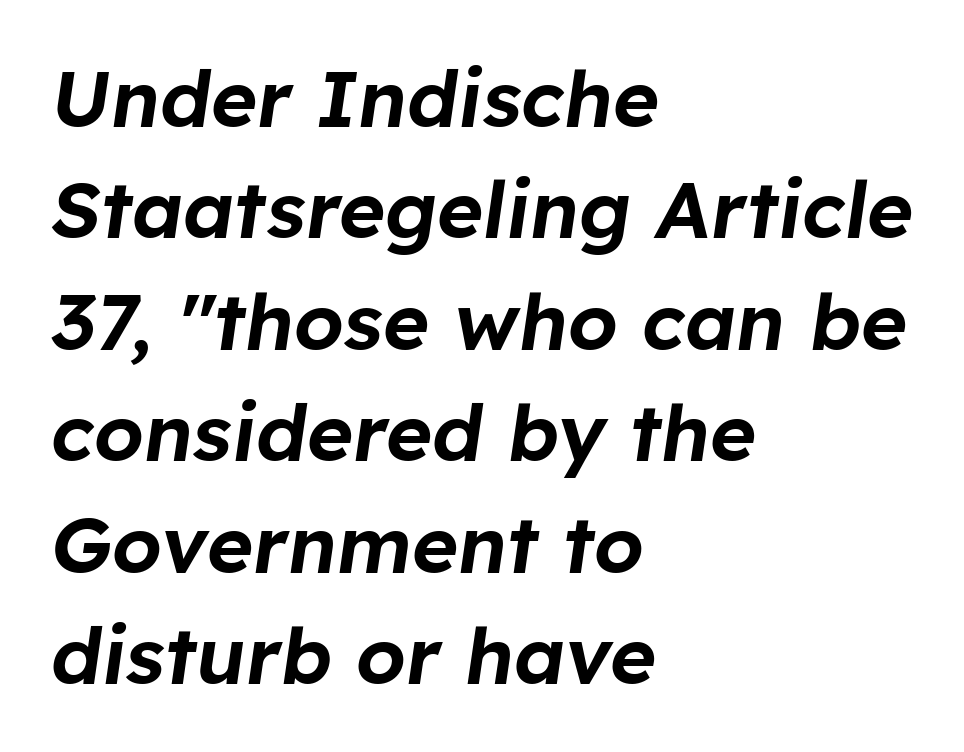
Q: Is the text italic (slanted)? A: Yes, it leans right by about 8 degrees.
Q: Is the text underlined? A: No.
Q: How is the paragraph aligned? A: Left-aligned.
Q: Is the spacing between letters normal or unusually wide? A: Normal.
Q: Is the spacing between lines tight, normal or loose? A: Normal.
Q: Width (condensed, normal, or wide)? A: Normal.
Q: Stroke contrast? A: Low.
Q: x-height? A: Medium.
Q: Monospaced? A: No.
